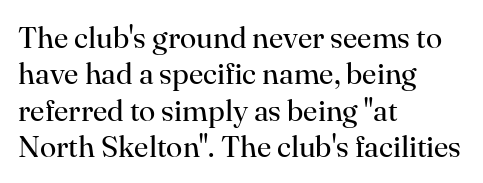
{"serif": "yes", "italic": "no", "bold": "no", "weight": "regular", "width": "normal", "stroke_contrast": "high", "x_height": "small", "monospaced": "no", "underline": "no", "align": "left", "line_spacing_ratio": 1.21, "letter_spacing": "normal", "letter_spacing_em": 0.0, "glyph_px": 30}
